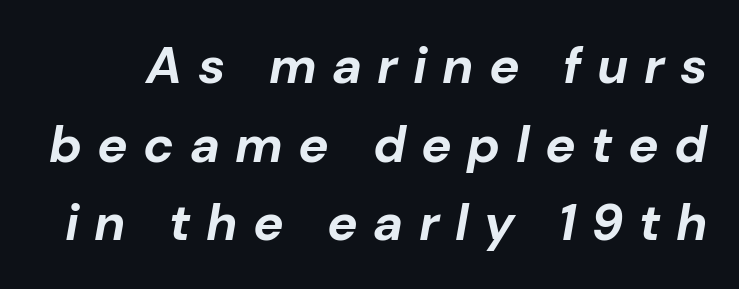
The image shows 51 px bold type, italic (leaning right); set normal line spacing (1.54x), unusually wide letter spacing (+0.3 em), not underlined; low stroke contrast and a medium x-height.
